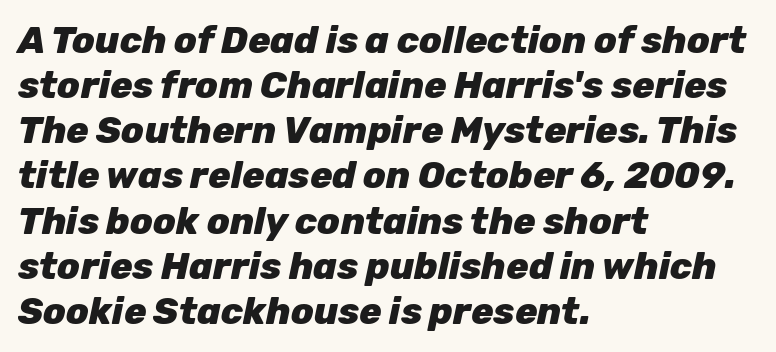
The image shows 37 px heavy type, italic (leaning right); set left-aligned, line spacing 1.22x, normal letter spacing, not underlined; low stroke contrast and a medium x-height.
